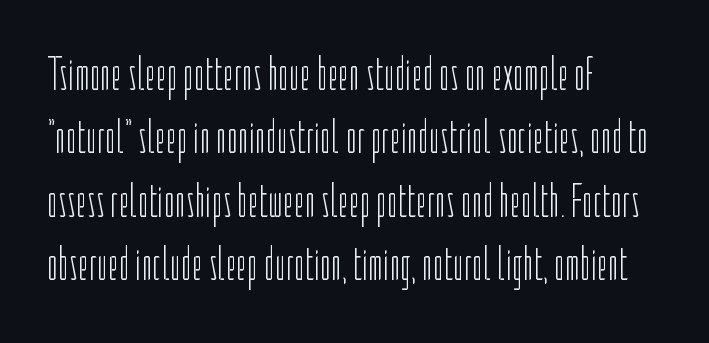
{"serif": "no", "italic": "no", "bold": "no", "weight": "light", "width": "condensed", "stroke_contrast": "low", "x_height": "medium", "monospaced": "no", "underline": "no", "align": "left", "line_spacing": "normal", "line_spacing_ratio": 1.35, "letter_spacing": "normal", "letter_spacing_em": 0.0, "glyph_px": 47}
